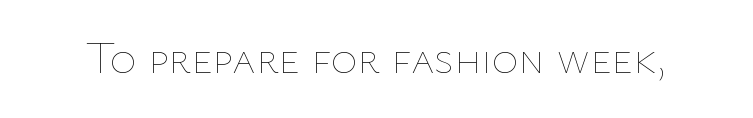
These lines are rendered in a variable-pitch font. Standard letterfit; no display-style spreading of the glyphs. Italic? Not at all — the glyphs are vertical. Bold? No — there's no thickening of the strokes. Any mark beneath the type? The region is blank.
